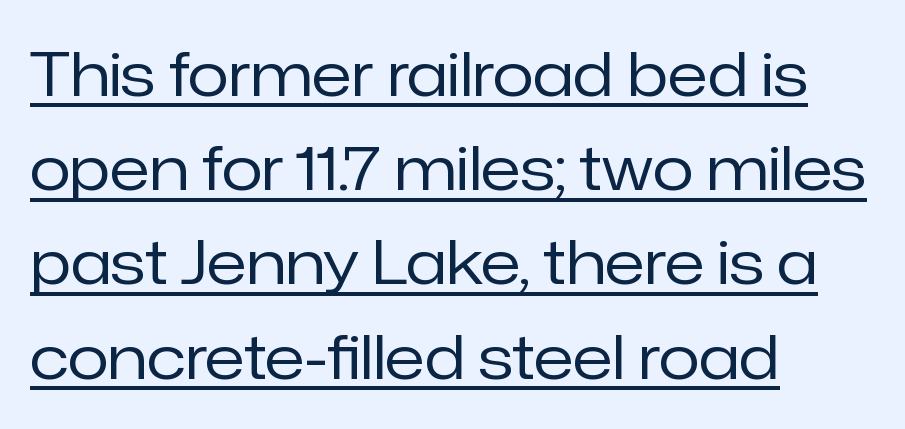
The letterforms sit shoulder to shoulder at normal distance. Here the designer chose a conventional face with non-uniform glyph widths. Summary of vertical rhythm: regular, with standard interline spacing. Look at the bottom of the vertical strokes: they stop flat, with no serifs.
